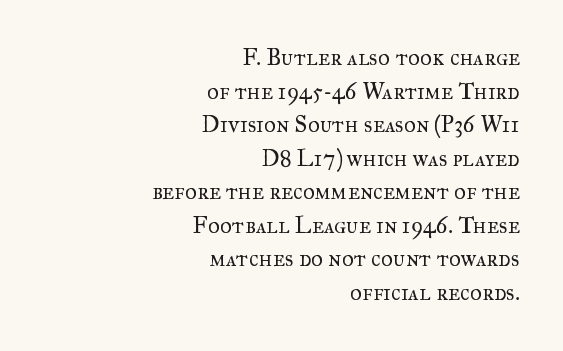
This block has exactly the height ordinary leading produces. Compared with a flush-left layout, this one pins lines to the opposite, right side. Quick note: not italic, upright. The space directly below the letters is spotless.
